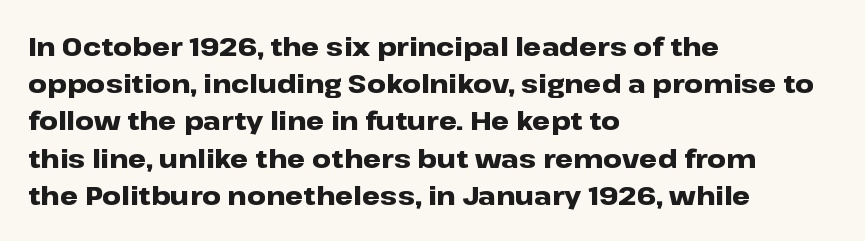
Q: Is the text bold? A: Yes.
Q: Is the text italic (slanted)? A: No, it is upright.
Q: Is the text underlined? A: No.
Q: How is the paragraph aligned? A: Left-aligned.
Q: Is the spacing between letters normal or unusually wide? A: Normal.
Q: Is the spacing between lines tight, normal or loose? A: Normal.
